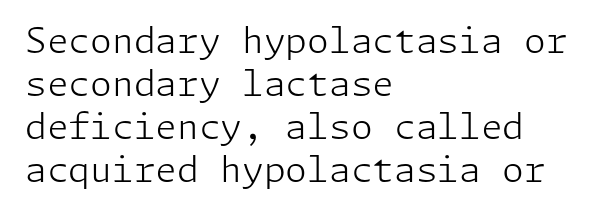
The image shows 35 px light sans-serif type, upright; set left-aligned, line spacing 1.23x, normal letter spacing, not underlined; low stroke contrast and a medium x-height.
